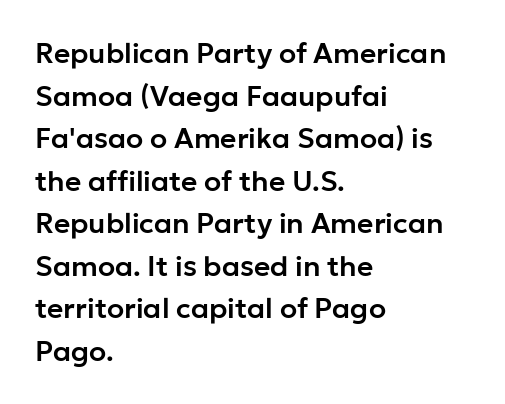
Think of a printed novel: that variable character pitch is what you see here. A typesetter would label this face a sans. The paragraph has a hard left edge and a soft right edge. The font's upright variant was chosen for this text. Inter-character spacing is left at the font's built-in metrics.
